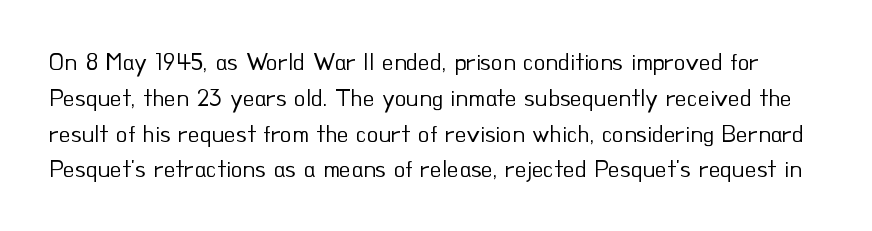
The image shows 24 px text type, upright; set normal line spacing (1.49x), normal letter spacing, not underlined.
